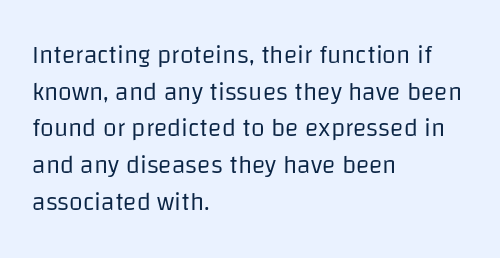
Weight: in the light-to-regular range. In CSS terms this would be text-align: left. The letters stand straight up with perfectly vertical stems. Each new line begins a customary step beneath the previous one. Characters follow at the spacing the type designer built in.
